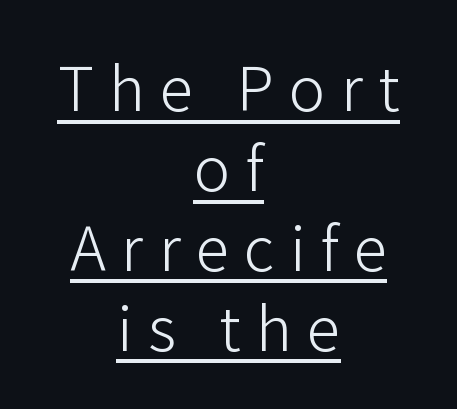
Q: Is the text bold? A: No.
Q: Is the text italic (slanted)? A: No, it is upright.
Q: Is the typeface a serif or a sans-serif typeface? A: Sans-serif.
Q: Is the text underlined? A: Yes.
Q: How is the paragraph aligned? A: Centered.
Q: Is the spacing between letters normal or unusually wide? A: Unusually wide.
Q: Is the spacing between lines tight, normal or loose? A: Normal.
Q: Width (condensed, normal, or wide)? A: Normal.
Q: Stroke contrast? A: Low.
Q: x-height? A: Medium.
Q: Monospaced? A: No.
